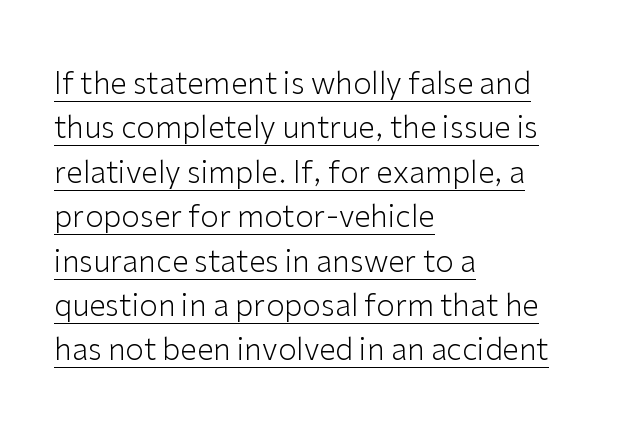
Line beginnings align vertically; line endings do not. Font category for this specimen: sans-serif. If you drew a line through each stem, it would be perfectly vertical. The rendering uses natural spacing where letterforms have individual widths. Every word sits above its own underline.
